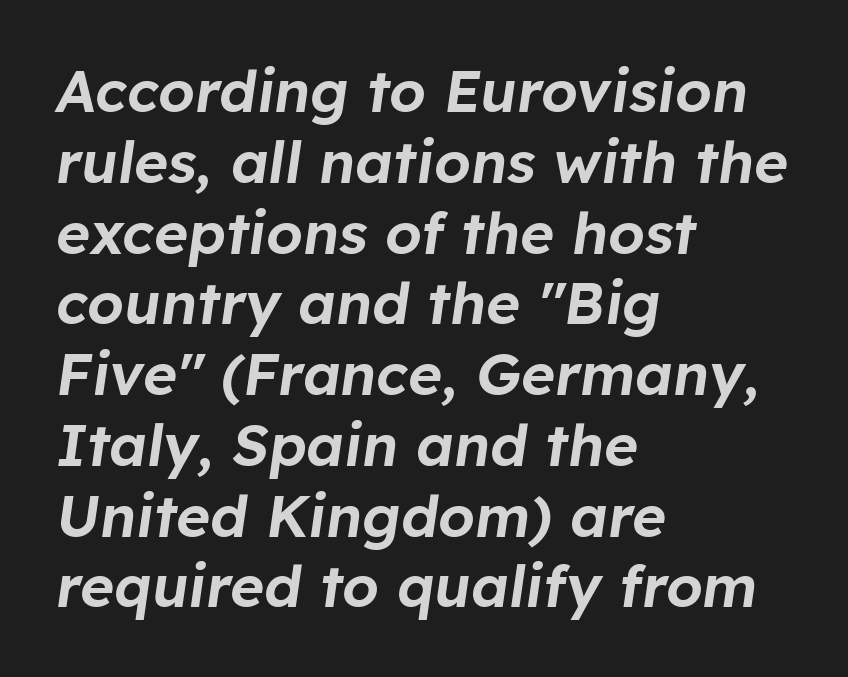
Q: Is the text italic (slanted)? A: Yes, it leans right by about 8 degrees.
Q: Is the text underlined? A: No.
Q: How is the paragraph aligned? A: Left-aligned.
Q: Is the spacing between letters normal or unusually wide? A: Normal.
Q: Width (condensed, normal, or wide)? A: Normal.
Q: Stroke contrast? A: Low.
Q: x-height? A: Medium.
Q: Monospaced? A: No.
